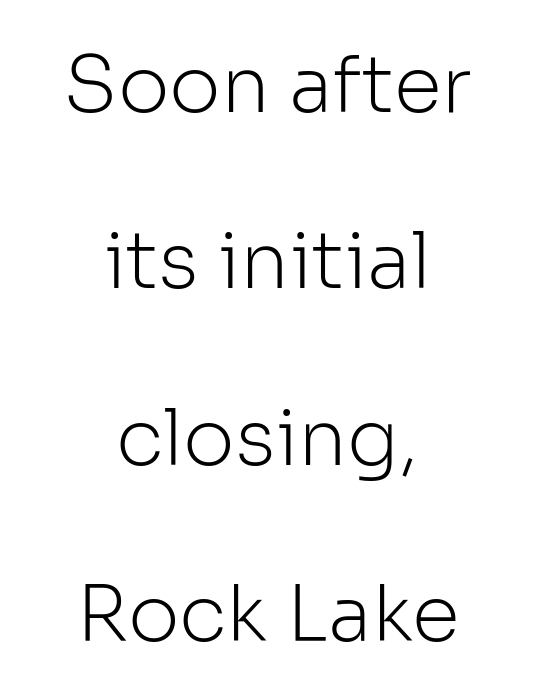
The axis of the letterforms is exactly vertical. Words appear dense and cohesive because spacing is normal. If you measured baseline to baseline, you'd find a long distance. Think of a printed novel: that variable character pitch is what you see here.
